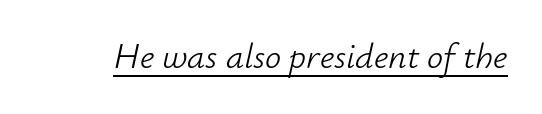
Q: Is the text bold? A: No.
Q: Is the text italic (slanted)? A: Yes, it leans right by about 12 degrees.
Q: Is the text underlined? A: Yes.
Q: Is the spacing between letters normal or unusually wide? A: Normal.
Q: Width (condensed, normal, or wide)? A: Normal.
Q: Stroke contrast? A: Low.
Q: x-height? A: Small.
Q: Monospaced? A: No.
